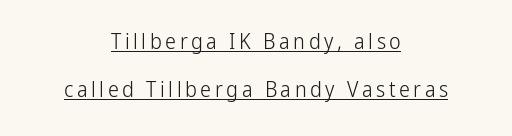
The characters are drawn with everyday or finer stroke widths. This is underlined copy, the kind a proofreader might mark for attention. Upright lettering throughout. How would I describe the line gaps? Wide and relaxed. Typeset on center — no edge is straight.
